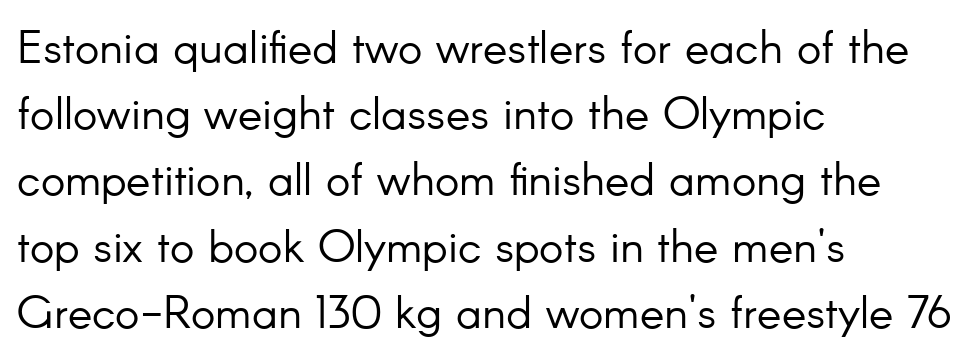
{"serif": "no", "italic": "no", "bold": "no", "weight": "light", "width": "normal", "stroke_contrast": "low", "x_height": "small", "monospaced": "no", "underline": "no", "align": "left", "line_spacing": "normal", "line_spacing_ratio": 1.44, "letter_spacing": "normal", "letter_spacing_em": 0.0, "glyph_px": 46}
